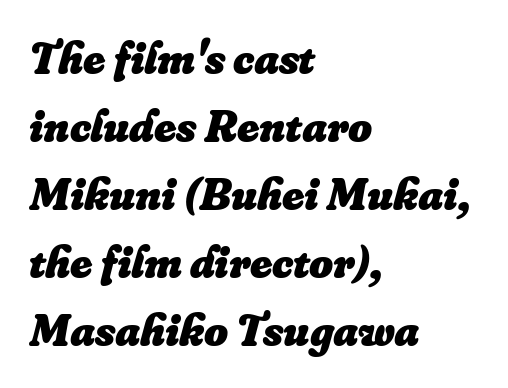
{"italic": "yes", "lean": "right", "slant_degrees": 16, "bold": "yes", "weight": "heavy", "width": "normal", "stroke_contrast": "low", "x_height": "small", "monospaced": "no", "underline": "no", "align": "left", "line_spacing": "normal", "line_spacing_ratio": 1.48, "letter_spacing": "normal", "letter_spacing_em": 0.0, "glyph_px": 46}
